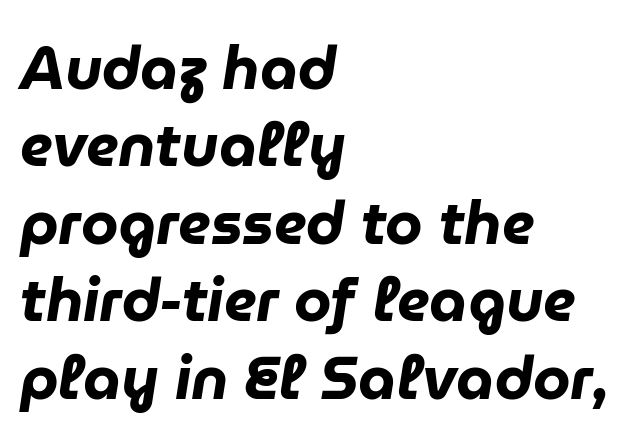
Q: Is the text bold? A: Yes.
Q: Is the text italic (slanted)? A: Yes, it leans right by about 9 degrees.
Q: Is the text underlined? A: No.
Q: How is the paragraph aligned? A: Left-aligned.
Q: Is the spacing between letters normal or unusually wide? A: Normal.
Q: Is the spacing between lines tight, normal or loose? A: Normal.
Q: Width (condensed, normal, or wide)? A: Normal.
Q: Stroke contrast? A: Low.
Q: x-height? A: Medium.
Q: Monospaced? A: No.
